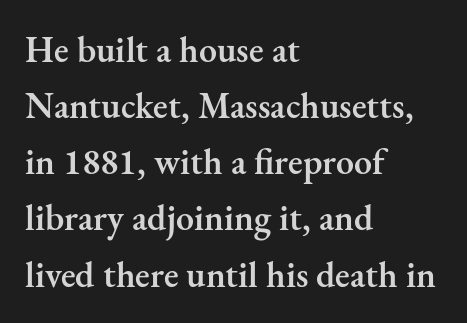
The image shows 36 px semibold serif type, upright; set left-aligned, normal line spacing (1.56x), normal letter spacing, not underlined; medium stroke contrast and a small x-height.
